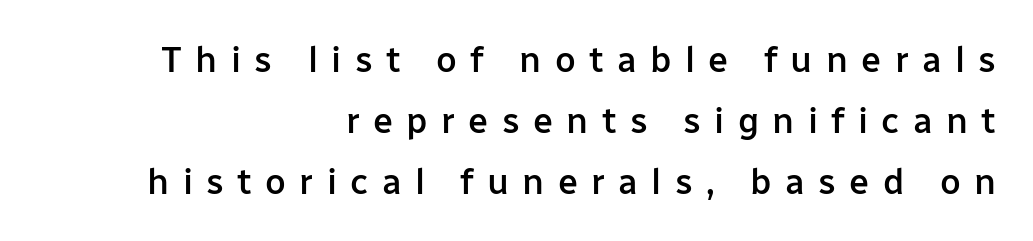
The image shows 36 px semibold sans-serif type, upright; set right-aligned, normal line spacing (1.69x), unusually wide letter spacing (+0.37 em), not underlined; low stroke contrast and a medium x-height.
